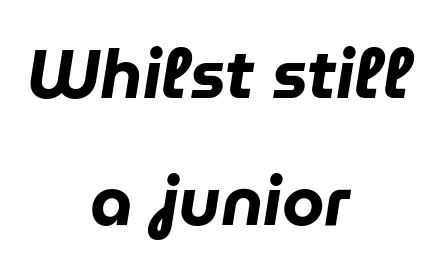
Centered paragraph, ragged on both sides. Quick note: italic. The letters sit at their default tracking, neither squeezed nor spread. Varying glyph widths throughout — classic text-font behaviour. A full-strength bold gives these letters their thick strokes. Descender tails drop into unmarked territory.
